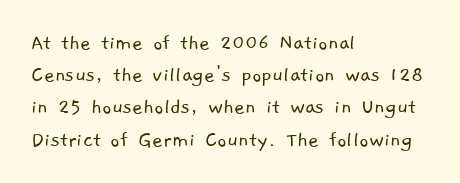
The line-height multiplier appears to be the usual default. The line texture is even and compact thanks to regular tracking. Compared with a typical body face, this is equally light or lighter still. The setting favours the left margin, as ordinary paragraphs usually do. The specimen omits any rule beneath the text block's lines.
